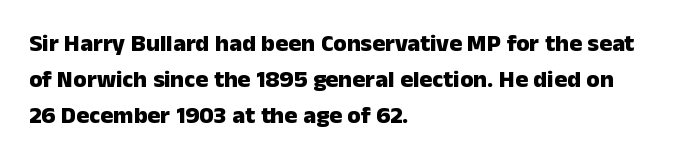
Q: Is the text bold? A: Yes.
Q: Is the text italic (slanted)? A: No, it is upright.
Q: Is the text underlined? A: No.
Q: How is the paragraph aligned? A: Left-aligned.
Q: Is the spacing between letters normal or unusually wide? A: Normal.
Q: Is the spacing between lines tight, normal or loose? A: Normal.
